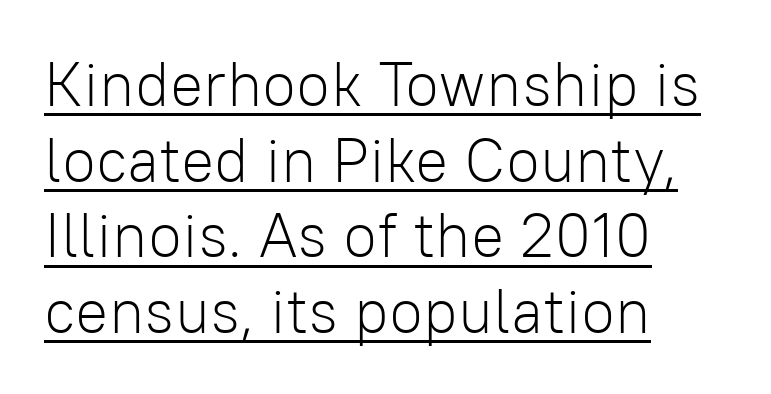
Q: Is the text bold? A: No.
Q: Is the text italic (slanted)? A: No, it is upright.
Q: Is the typeface a serif or a sans-serif typeface? A: Sans-serif.
Q: Is the text underlined? A: Yes.
Q: How is the paragraph aligned? A: Left-aligned.
Q: Is the spacing between letters normal or unusually wide? A: Normal.
Q: Width (condensed, normal, or wide)? A: Normal.
Q: Stroke contrast? A: Low.
Q: x-height? A: Medium.
Q: Monospaced? A: No.
